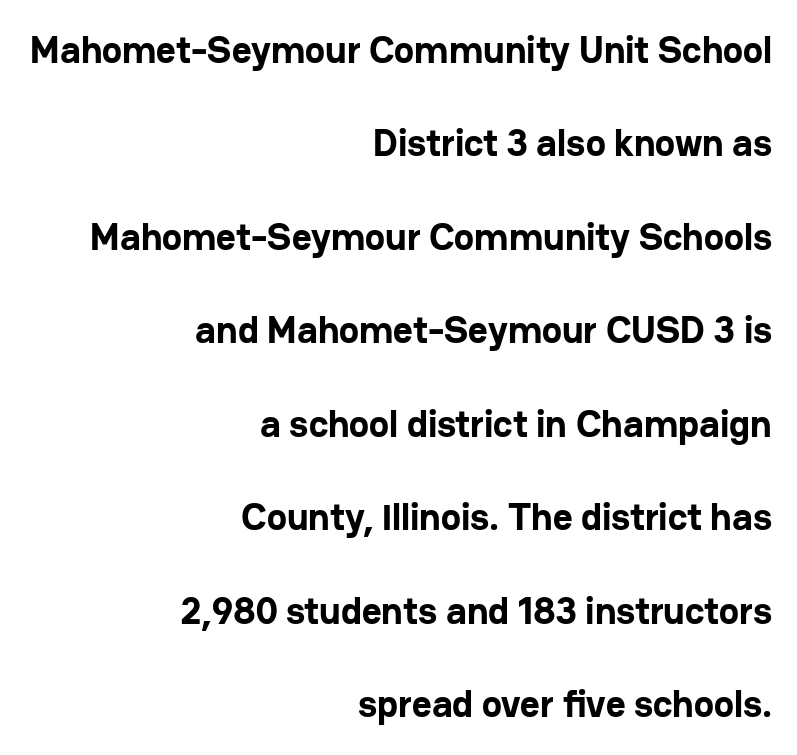
{"serif": "no", "italic": "no", "bold": "yes", "weight": "bold", "width": "normal", "stroke_contrast": "low", "x_height": "medium", "monospaced": "no", "underline": "no", "align": "right", "line_spacing": "loose", "line_spacing_ratio": 2.46, "letter_spacing": "normal", "letter_spacing_em": 0.0, "glyph_px": 38}
